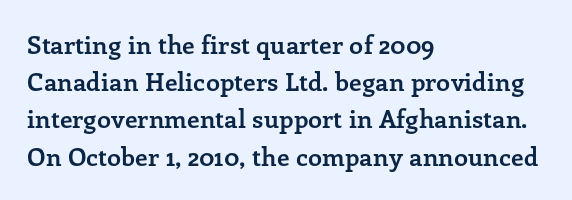
{"italic": "no", "bold": "yes", "underline": "no", "align": "left", "line_spacing": "normal", "line_spacing_ratio": 1.49, "letter_spacing": "normal", "letter_spacing_em": 0.0, "glyph_px": 25}
